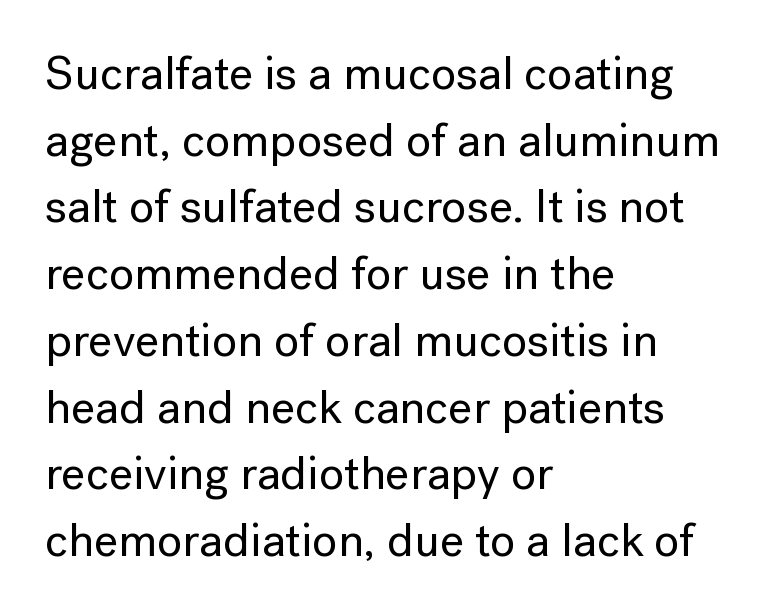
The image shows 47 px sans-serif type, upright; set left-aligned, normal line spacing (1.42x), normal letter spacing, not underlined; low stroke contrast and a medium x-height.
